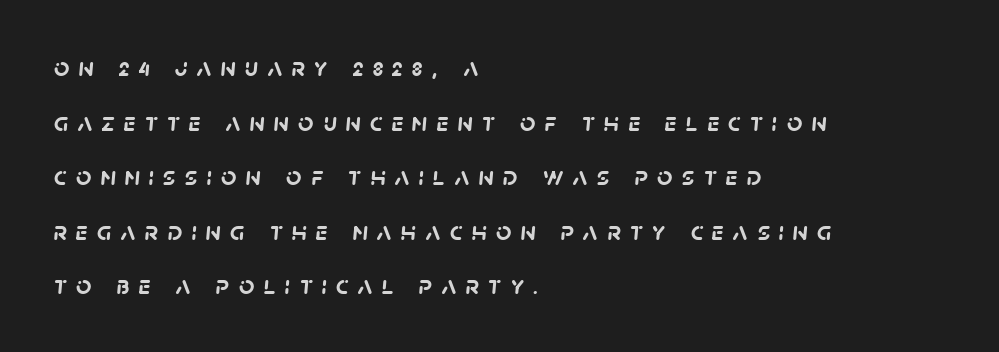
Descenders hang freely into open space. On the weight axis this lands at bold, roughly 700. Observe the wide spacing: letters keep a clear distance from each other. Leading: increased. Line beginnings align vertically; line endings do not.
